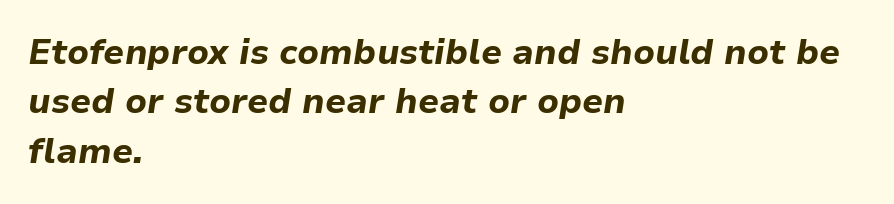
{"italic": "yes", "lean": "right", "slant_degrees": 9, "bold": "yes", "weight": "bold", "width": "normal", "stroke_contrast": "low", "x_height": "medium", "monospaced": "no", "underline": "no", "align": "left", "line_spacing": "normal", "line_spacing_ratio": 1.41, "letter_spacing": "normal", "letter_spacing_em": 0.0, "glyph_px": 35}
